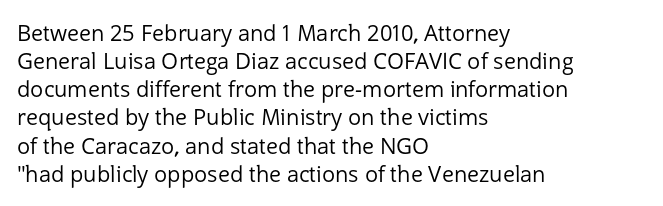
Normally led — the rows are evenly, conventionally spaced. Underlining? Definitely not there. The axis of the letterforms is exactly vertical. The passage is arranged the way most books set body copy — flush left. Default kerning and tracking; the words read as compact shapes.
